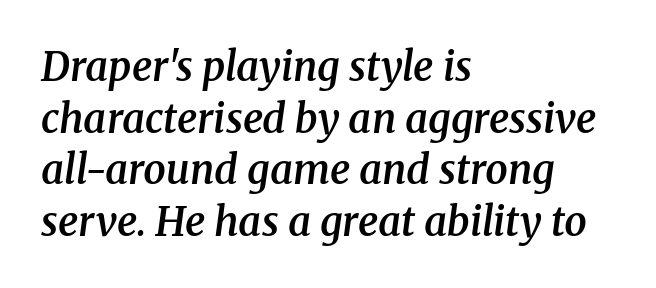
Q: Is the text bold? A: Semi-bold.
Q: Is the text italic (slanted)? A: Yes, it leans right by about 8 degrees.
Q: Is the typeface a serif or a sans-serif typeface? A: Serif.
Q: Is the text underlined? A: No.
Q: How is the paragraph aligned? A: Left-aligned.
Q: Is the spacing between letters normal or unusually wide? A: Normal.
Q: Is the spacing between lines tight, normal or loose? A: Normal.
Q: Width (condensed, normal, or wide)? A: Normal.
Q: Stroke contrast? A: Medium.
Q: x-height? A: Medium.
Q: Monospaced? A: No.
